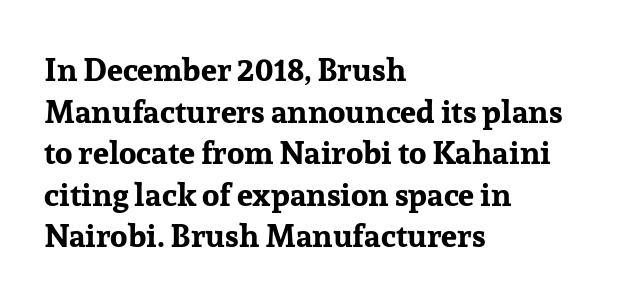
In terms of letterspacing, this is plain default setting. A typesetter would label this face a serif. A typesetter would call this proportional, since set widths differ per character. Regular leading. You can tell it's not italic because the verticals are truly vertical. Which margin do the lines hug? The left one — the right edge is uneven.
